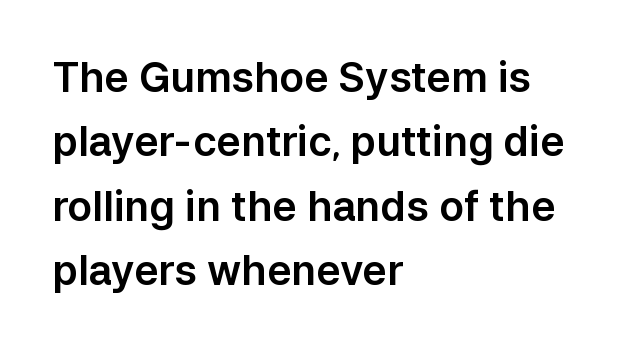
The image shows 41 px sans-serif type, upright; set left-aligned, normal line spacing (1.57x), normal letter spacing, not underlined; low stroke contrast and a medium x-height.
